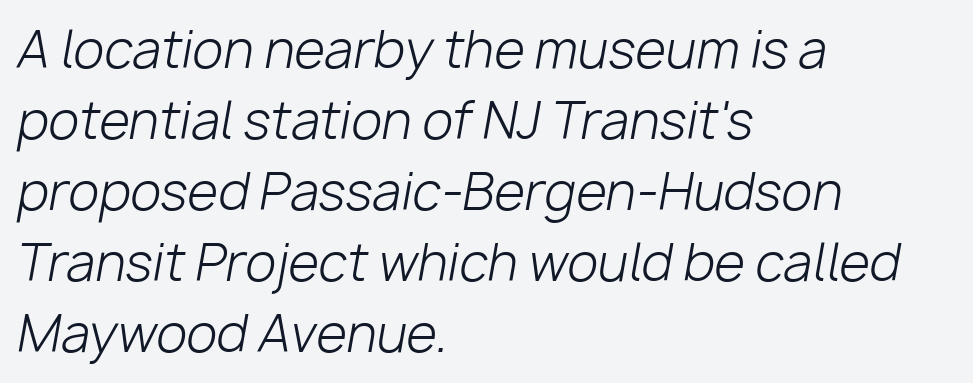
Honestly, the row spacing looks completely unremarkable. Posture: slanted. Nothing unusual about the tracking: characters are spaced as the font intends. Is this a fixed-width face? No — the glyphs have proportional, varying widths.
